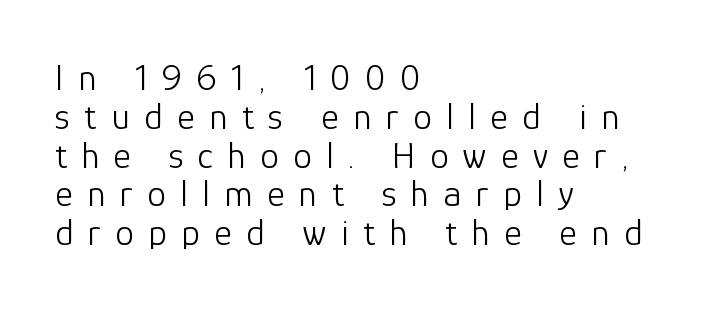
Q: Is the text bold? A: No.
Q: Is the text italic (slanted)? A: No, it is upright.
Q: Is the typeface a serif or a sans-serif typeface? A: Sans-serif.
Q: Is the text underlined? A: No.
Q: How is the paragraph aligned? A: Left-aligned.
Q: Is the spacing between letters normal or unusually wide? A: Unusually wide.
Q: Is the spacing between lines tight, normal or loose? A: Tight.
Q: Width (condensed, normal, or wide)? A: Normal.
Q: Stroke contrast? A: Low.
Q: x-height? A: Medium.
Q: Monospaced? A: No.
